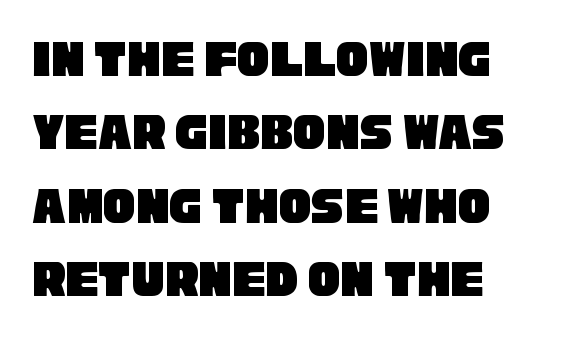
To sum up the face: it is a sans, with no serifs. A normal amount of white space separates one row of letters from the next. Anything drawn beneath the words? Only blank space. The passage shown has conventional tracking throughout. You could not count columns in this text — the font is proportionally spaced.
